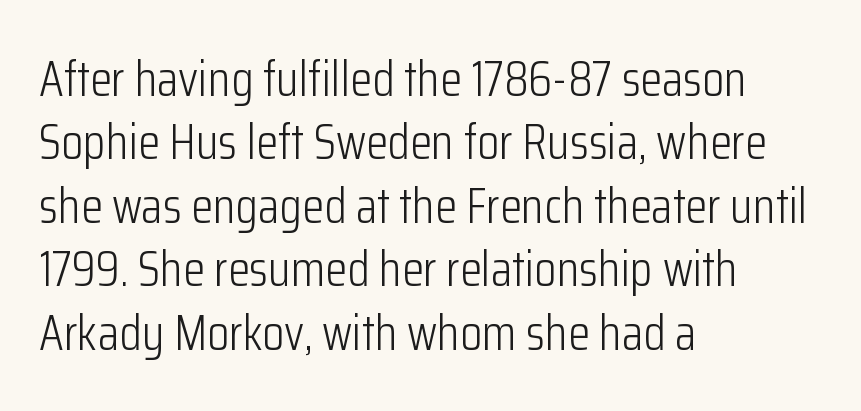
The image shows 50 px light, condensed sans-serif type, upright; set left-aligned, normal line spacing (1.27x), normal letter spacing, not underlined; low stroke contrast and a medium x-height.
